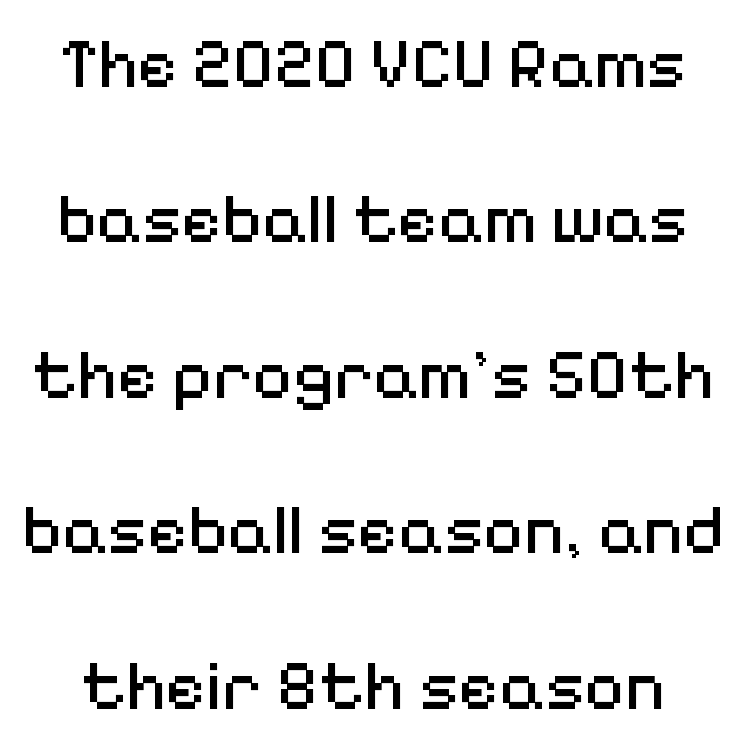
{"serif": "no", "italic": "no", "bold": "no", "weight": "regular", "width": "normal", "stroke_contrast": "medium", "x_height": "medium", "monospaced": "no", "underline": "no", "line_spacing": "loose", "line_spacing_ratio": 2.22, "letter_spacing": "normal", "letter_spacing_em": 0.0, "glyph_px": 70}
